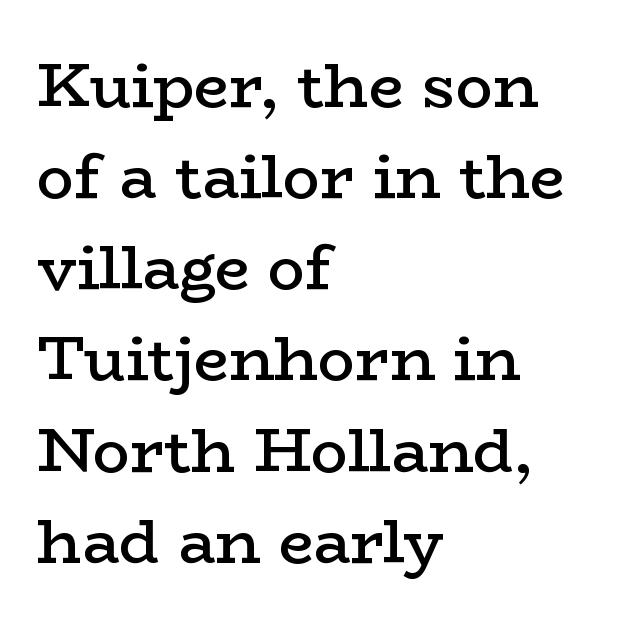
Q: Is the text bold? A: Semi-bold.
Q: Is the text italic (slanted)? A: No, it is upright.
Q: Is the typeface a serif or a sans-serif typeface? A: Serif.
Q: Is the text underlined? A: No.
Q: How is the paragraph aligned? A: Left-aligned.
Q: Is the spacing between letters normal or unusually wide? A: Normal.
Q: Is the spacing between lines tight, normal or loose? A: Normal.
Q: Width (condensed, normal, or wide)? A: Wide.
Q: Stroke contrast? A: Low.
Q: x-height? A: Medium.
Q: Monospaced? A: No.
